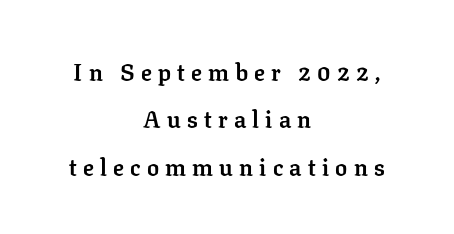
The image shows 24 px bold type, upright; set centered, loose line spacing (1.97x), unusually wide letter spacing (+0.26 em), not underlined.
